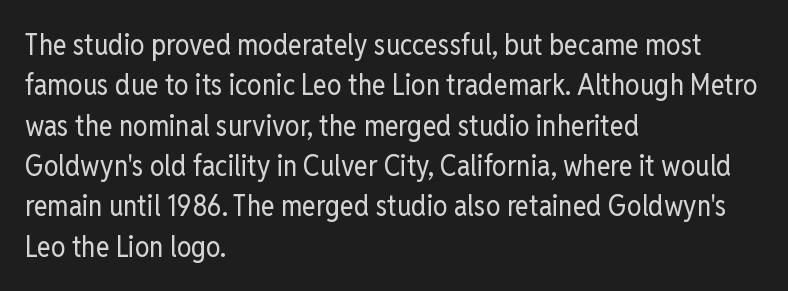
The image shows 29 px regular-weight, condensed sans-serif type, upright; set left-aligned, normal line spacing (1.39x), normal letter spacing, not underlined; low stroke contrast and a medium x-height.
